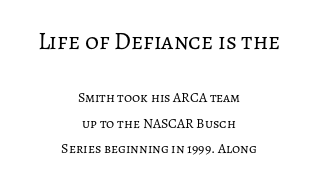
Casual observation: everything's sitting right in the middle. Glyph-to-glyph distance matches everyday printed text. Rule under the text: the space is simply empty. Compare the two chunks: the upper has the greater cap height.
